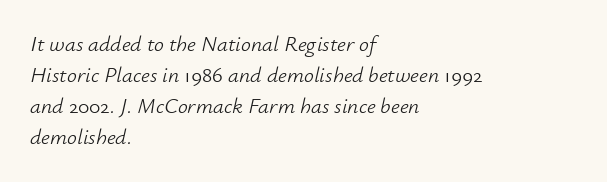
The space between consecutive lines is moderate. Heft: none added — not bold. The face used here has a pronounced slope to its letters. No extra tracking has been applied to these lines. This rendering uses left alignment, leaving the right contour irregular. The words here are not underlined.
